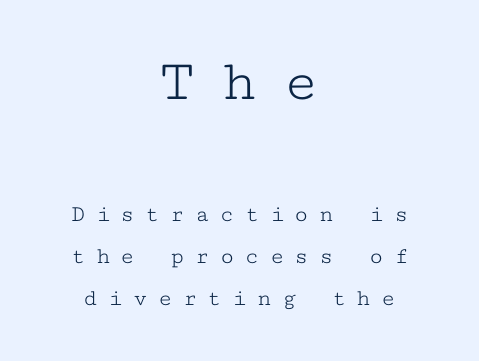
The image shows 60 px light, wide serif type, upright, monospaced; set centered, line spacing 1.74x, unusually wide letter spacing (+0.43 em), not underlined; the first (top) block is 2.5x larger; low stroke contrast and a medium x-height.
